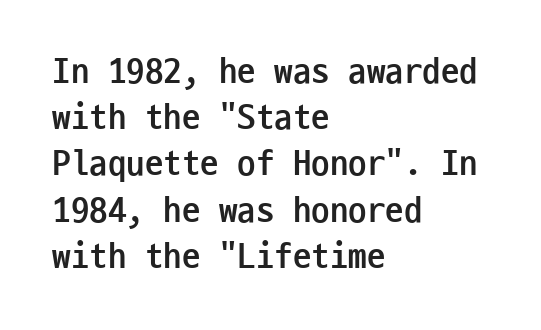
The image shows 37 px semibold, condensed sans-serif type, upright, monospaced; set left-aligned, normal line spacing (1.25x), normal letter spacing, not underlined; low stroke contrast and a medium x-height.
